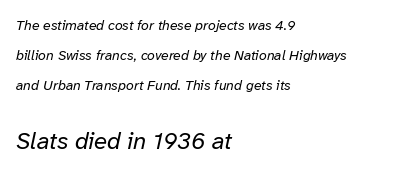
{"italic": "yes", "lean": "right", "slant_degrees": 12, "bold": "no", "underline": "no", "align": "left", "line_spacing": "loose", "line_spacing_ratio": 2.15, "letter_spacing": "normal", "letter_spacing_em": 0.0, "larger_block": "second", "size_ratio": 1.71, "glyph_px": 24}
